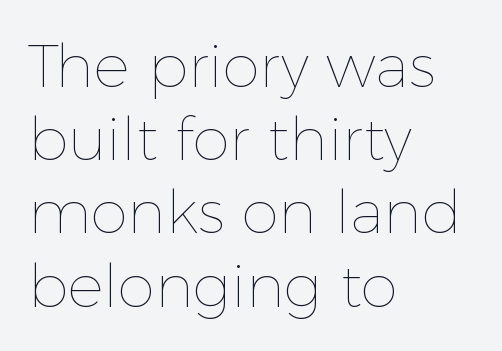
Q: Is the text bold? A: No.
Q: Is the text italic (slanted)? A: No, it is upright.
Q: Is the text underlined? A: No.
Q: How is the paragraph aligned? A: Left-aligned.
Q: Is the spacing between letters normal or unusually wide? A: Normal.
Q: Width (condensed, normal, or wide)? A: Normal.
Q: x-height? A: Medium.
Q: Monospaced? A: No.
